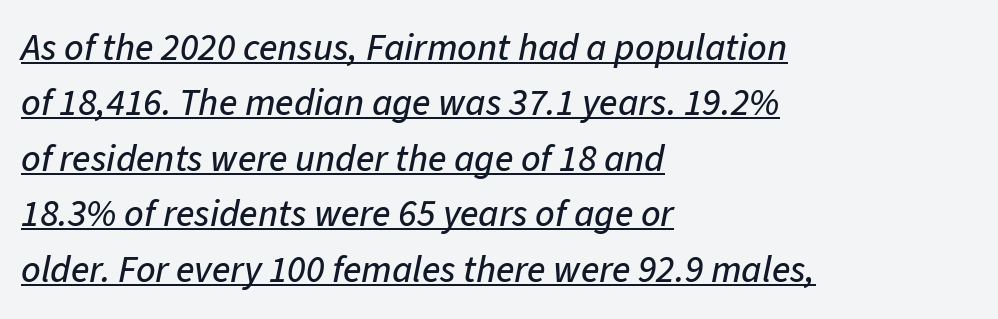
Letter spacing: default. Looks like someone drew a line under every word here. These lines sit exactly where default settings would place them. Character widths vary here, with narrow letters taking less room than wide ones. Notice how the stems are inclined rather than vertical — that's the hallmark of italics.
